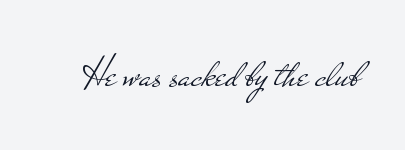
{"serif": "no", "bold": "no", "weight": "light", "width": "wide", "stroke_contrast": "low", "x_height": "small", "monospaced": "no", "underline": "no", "letter_spacing": "normal", "letter_spacing_em": 0.0, "glyph_px": 45}
